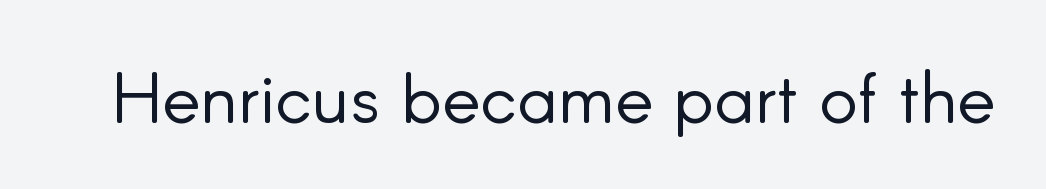
Q: Is the text bold? A: No.
Q: Is the text italic (slanted)? A: No, it is upright.
Q: Is the typeface a serif or a sans-serif typeface? A: Sans-serif.
Q: Is the text underlined? A: No.
Q: Is the spacing between letters normal or unusually wide? A: Normal.
Q: Width (condensed, normal, or wide)? A: Normal.
Q: Stroke contrast? A: Low.
Q: x-height? A: Small.
Q: Monospaced? A: No.
